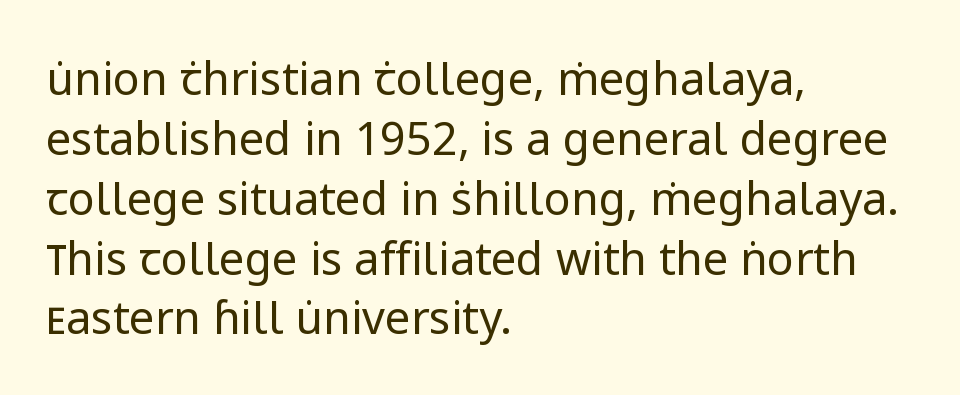
The image shows 45 px regular-weight sans-serif type, upright; set left-aligned, normal line spacing (1.33x), normal letter spacing, not underlined; low stroke contrast and a medium x-height.
